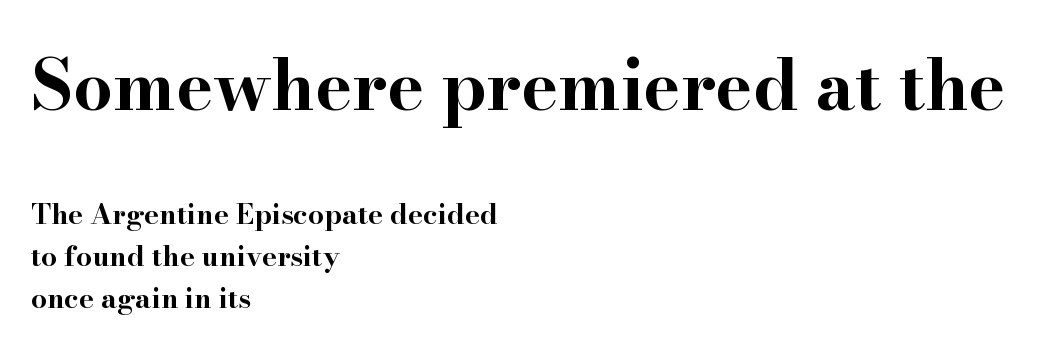
The rendering uses a moderate line-height, typical for paragraphs. What stands out about the letter spacing? Nothing — it is the standard amount. I'd call this a serif setting — the letters wear small feet. Varying glyph widths throughout — classic text-font behaviour. No italicization has been applied; the sample stays upright. Compared with an ordinary text face, these strokes are far heavier — a full bold.
